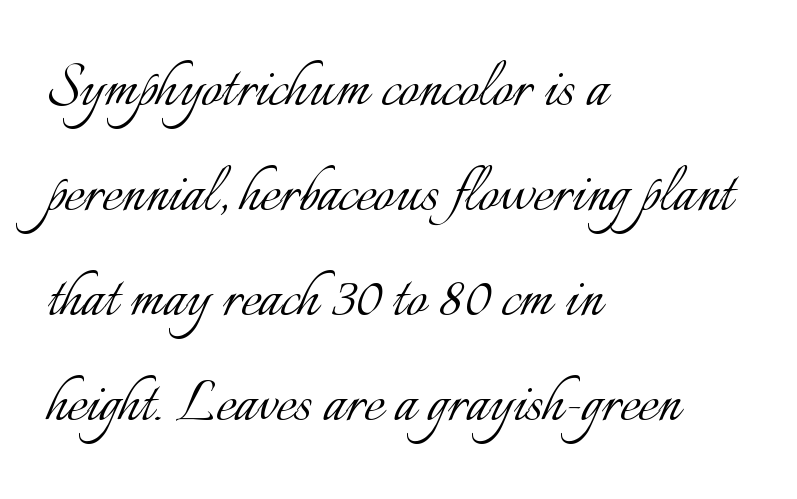
Looks like regular typesetting: each glyph gets only the width it needs. Here the glyphs are tracked normally, forming tight word shapes. The letterforms sit at book weight or below. Regular leading. Typeset ragged right — the left edge is the straight one.
